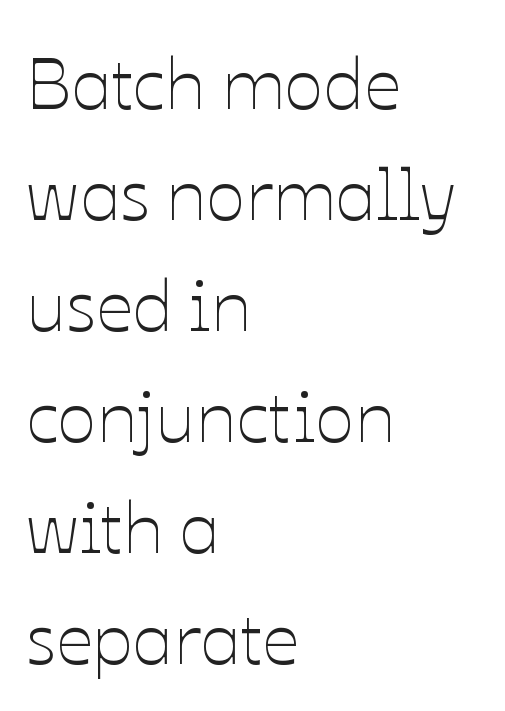
Q: Is the text bold? A: No.
Q: Is the text italic (slanted)? A: No, it is upright.
Q: Is the text underlined? A: No.
Q: How is the paragraph aligned? A: Left-aligned.
Q: Is the spacing between letters normal or unusually wide? A: Normal.
Q: Is the spacing between lines tight, normal or loose? A: Normal.
Q: Width (condensed, normal, or wide)? A: Normal.
Q: Stroke contrast? A: Low.
Q: x-height? A: Medium.
Q: Monospaced? A: No.
